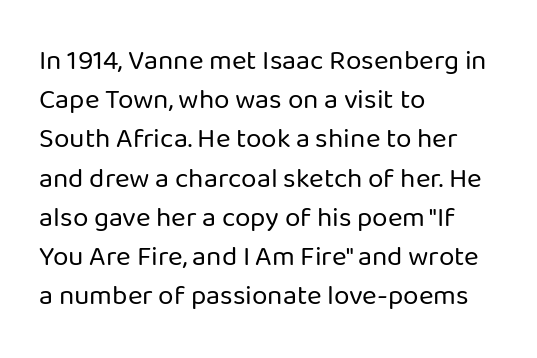
Vertically, the passage feels balanced, rows spaced as you'd expect. You can tell it's not italic because the verticals are truly vertical. This is sans-serif lettering, the kind often seen on screens and signage. Descenders are the only things crossing below the line.
